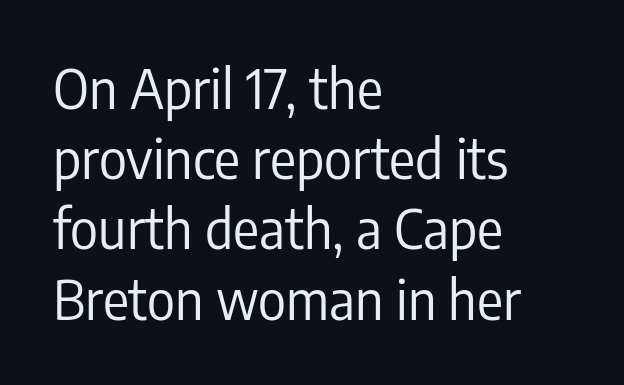
{"serif": "no", "italic": "no", "bold": "no", "weight": "regular", "width": "condensed", "stroke_contrast": "low", "x_height": "medium", "monospaced": "no", "underline": "no", "align": "left", "line_spacing": "normal", "line_spacing_ratio": 1.3, "letter_spacing": "normal", "letter_spacing_em": 0.0, "glyph_px": 54}
